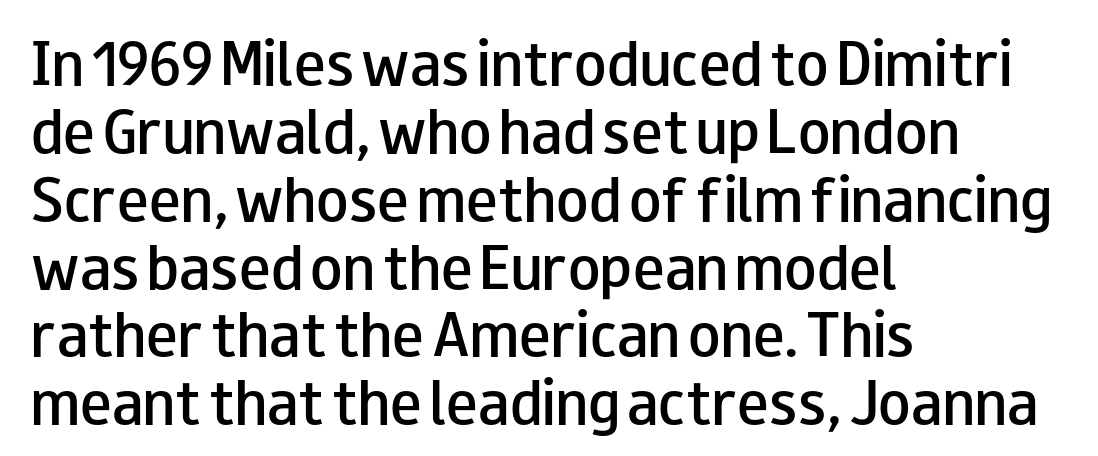
Is there any slant? The stems are plumb. Compared with a centered layout, this one pins lines to the left instead. Lines of text with bare space underneath. Here the designer chose a conventional face with non-uniform glyph widths. These words are printed semibold, heavier than regular yet not bold. Glyph-to-glyph distance matches everyday printed text.
